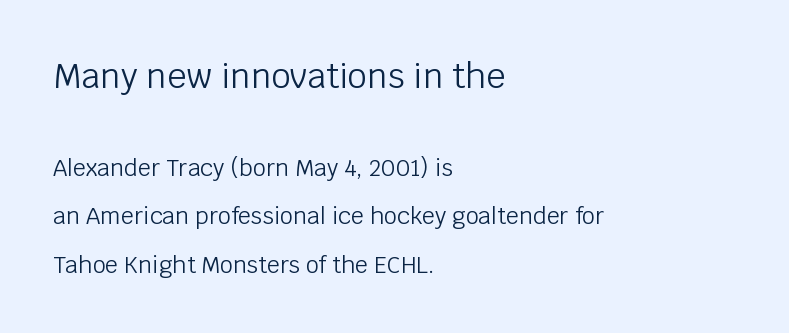
The line-height multiplier appears high, well above default. Is this a fixed-width face? No — the glyphs have proportional, varying widths. The face looks like a standard text weight, possibly lighter. Typesetter's note — upper block bumped up in size, lower block left smaller. Tracking value appears to be zero — textbook default spacing.
